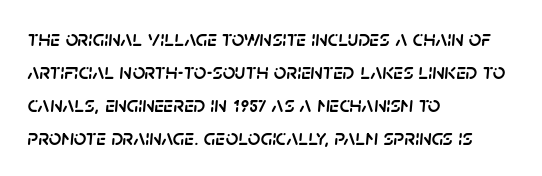
Style check: oblique. The rendering keeps characters at their native spacing. This sample is left-justified, so line endings fall wherever the words run out. The space between consecutive lines is moderate.
